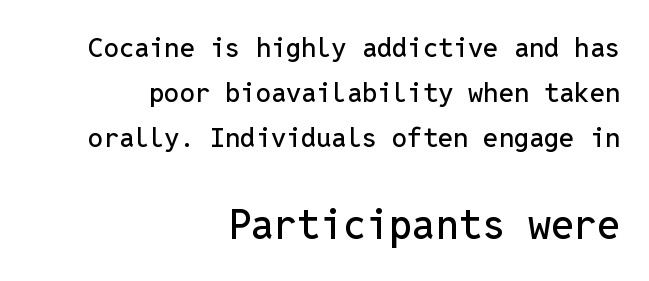
The image shows 41 px sans-serif type, upright, monospaced; set right-aligned, normal line spacing (1.67x), normal letter spacing, not underlined; the second (bottom) block is 1.52x larger; low stroke contrast and a medium x-height.
